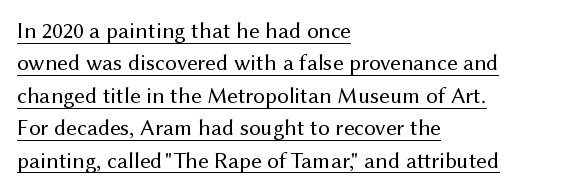
{"italic": "no", "bold": "no", "underline": "yes", "align": "left", "line_spacing": "normal", "line_spacing_ratio": 1.41, "letter_spacing": "normal", "letter_spacing_em": 0.0, "glyph_px": 23}
